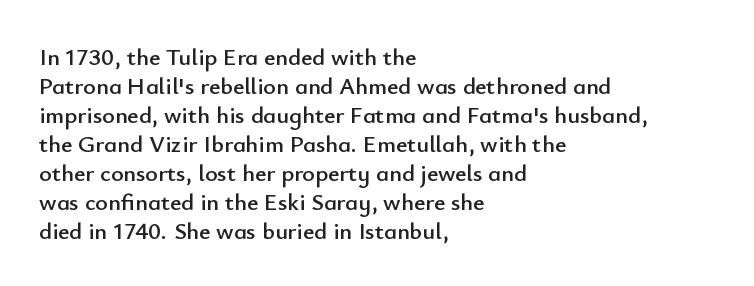
The area under the type is left untouched. Is the block centered? No — it sits flush against the left margin. Default kerning and tracking; the words read as compact shapes. Is there any slant? The stems are plumb.
